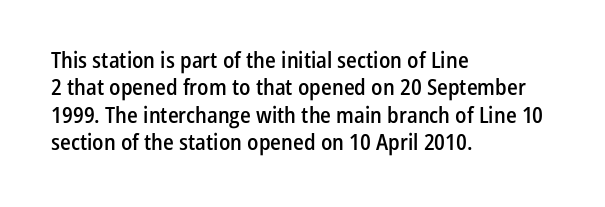
{"italic": "no", "bold": "semi", "underline": "no", "align": "left", "line_spacing_ratio": 1.24, "letter_spacing": "normal", "letter_spacing_em": 0.0, "glyph_px": 22}
